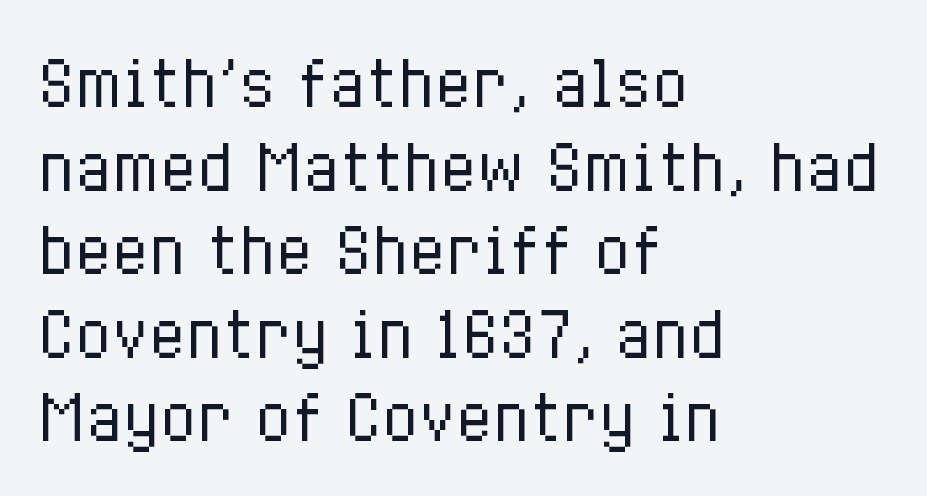
{"italic": "no", "bold": "no", "weight": "regular", "width": "condensed", "stroke_contrast": "low", "x_height": "medium", "monospaced": "no", "underline": "no", "align": "left", "line_spacing": "normal", "line_spacing_ratio": 1.37, "letter_spacing": "normal", "letter_spacing_em": 0.0, "glyph_px": 61}
